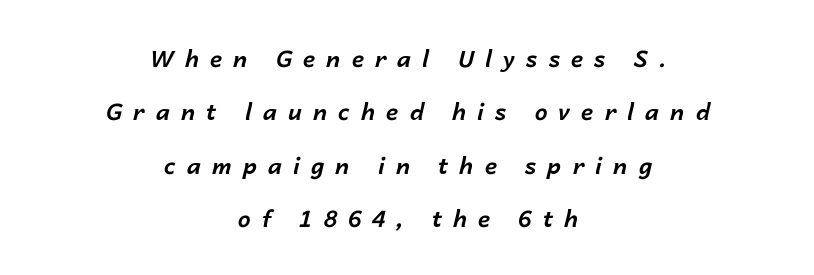
The zone under the glyphs is completely vacant. One glance says open: line gaps are wider than usual. Is the type slanted? Yes — the strokes lean at a clear angle. Short note: letters widely spaced.
